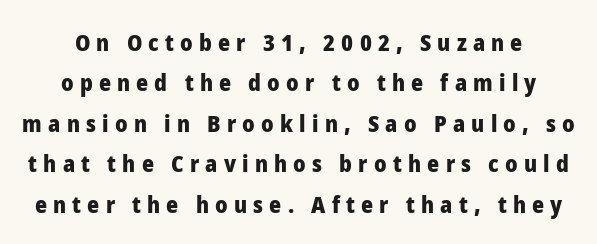
Q: Is the text bold? A: Yes.
Q: Is the text italic (slanted)? A: No, it is upright.
Q: Is the text underlined? A: No.
Q: Is the spacing between letters normal or unusually wide? A: Unusually wide.
